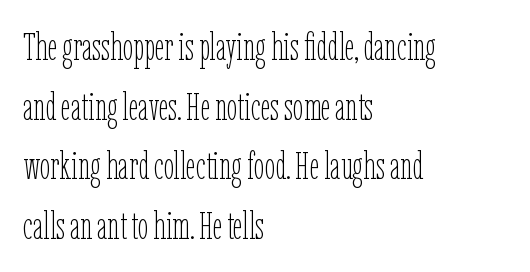
You could call the tracking neutral — neither tight nor loose. Designer's note — italics off, roman on. Successive baselines arrive at the customary interval. Stems and bowls with no extra thickness — not bold.
